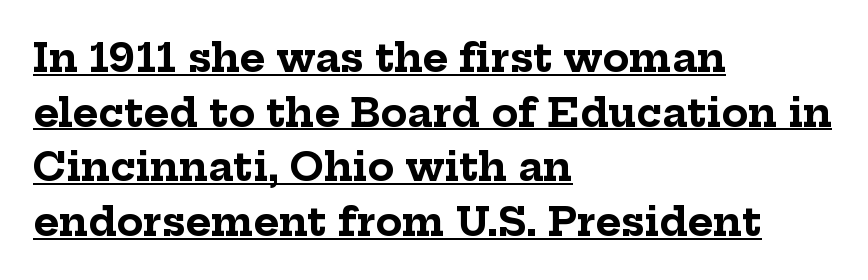
The image shows 39 px bold serif type, upright; set left-aligned, normal line spacing (1.4x), normal letter spacing, underlined; low stroke contrast and a medium x-height.
